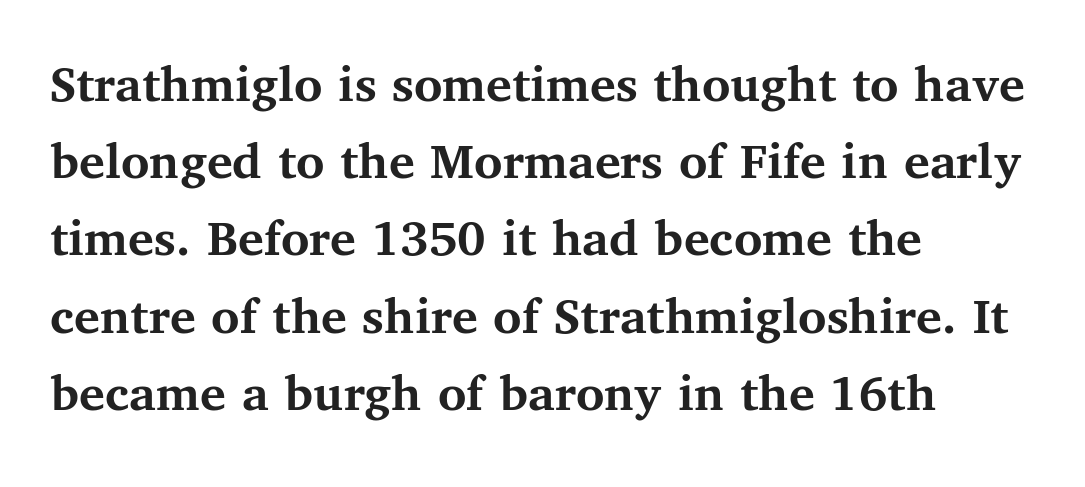
The image shows 54 px semibold serif type, upright; set left-aligned, normal line spacing (1.43x), normal letter spacing, not underlined; medium stroke contrast and a medium x-height.
